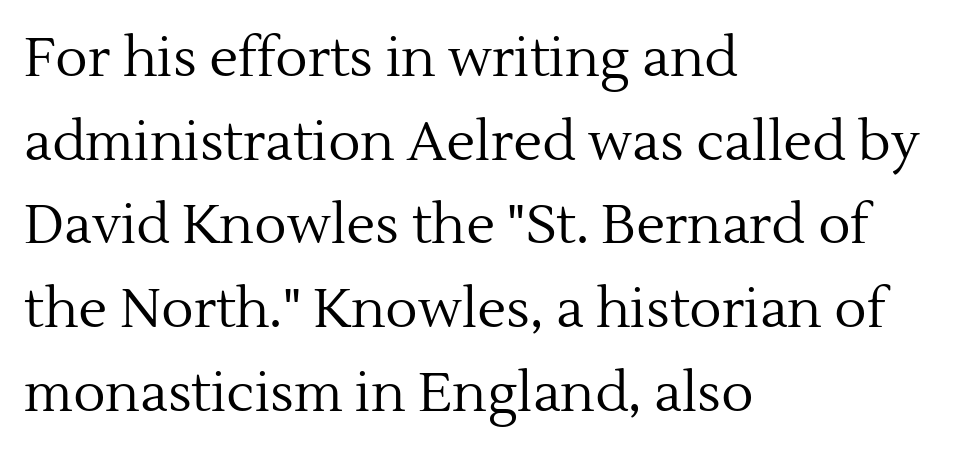
Do the letters lean? They stand straight. The letters sit at their default tracking, neither squeezed nor spread. The designer went with a serif here, giving each stem small feet. Regular leading. Every row of glyphs begins at an identical x-position on the left.
